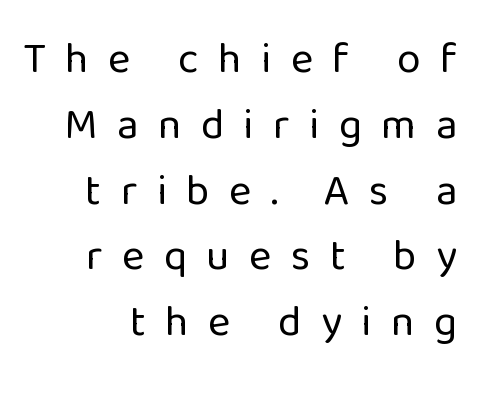
The specimen reads as upright at a glance. Nope, no serifs anywhere on these letters. These lines have a slow, spaced-out rhythm from letter to letter. The letters advance in unequal steps, a hallmark of proportional type. One glance says typical: line gaps are just what's usual.
